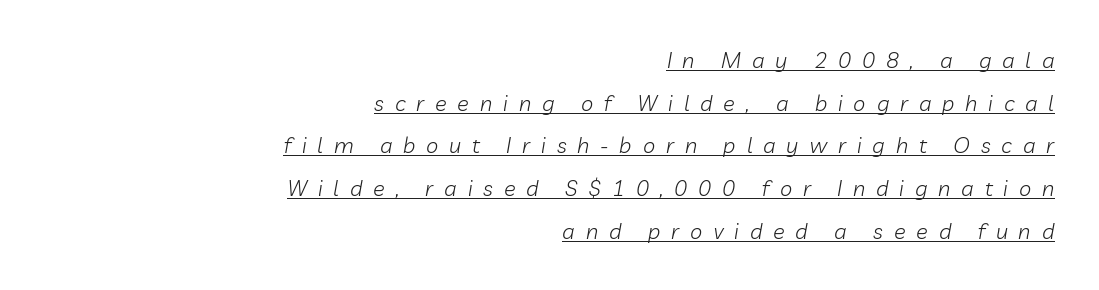
The image shows 22 px text type, italic (leaning right); set right-aligned, loose line spacing (1.94x), unusually wide letter spacing (+0.49 em), underlined.
